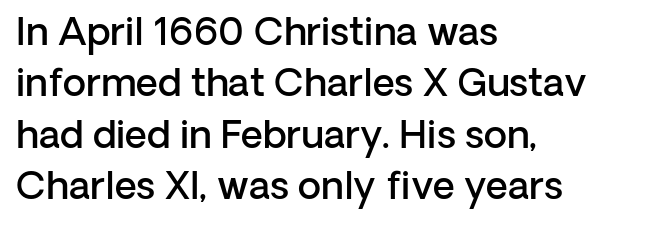
Q: Is the text bold? A: Semi-bold.
Q: Is the text italic (slanted)? A: No, it is upright.
Q: Is the typeface a serif or a sans-serif typeface? A: Sans-serif.
Q: Is the text underlined? A: No.
Q: How is the paragraph aligned? A: Left-aligned.
Q: Is the spacing between letters normal or unusually wide? A: Normal.
Q: Is the spacing between lines tight, normal or loose? A: Normal.
Q: Width (condensed, normal, or wide)? A: Normal.
Q: Stroke contrast? A: Low.
Q: x-height? A: Medium.
Q: Monospaced? A: No.
